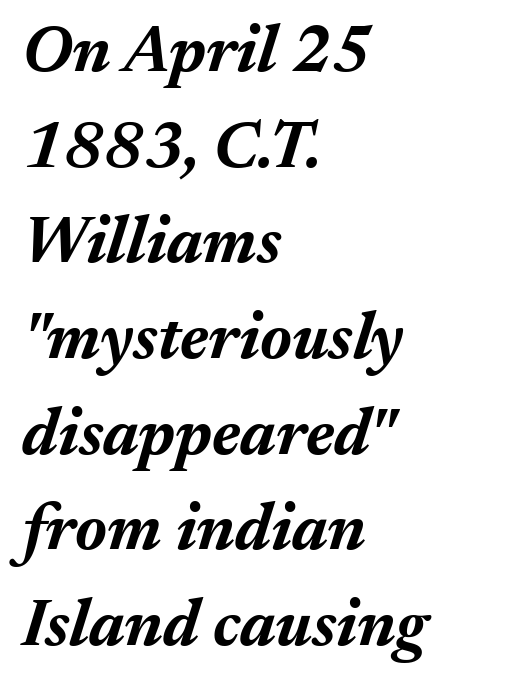
Q: Is the text bold? A: Yes.
Q: Is the text italic (slanted)? A: Yes, it leans right by about 17 degrees.
Q: Is the text underlined? A: No.
Q: How is the paragraph aligned? A: Left-aligned.
Q: Is the spacing between letters normal or unusually wide? A: Normal.
Q: Is the spacing between lines tight, normal or loose? A: Normal.
Q: Width (condensed, normal, or wide)? A: Normal.
Q: Stroke contrast? A: Medium.
Q: x-height? A: Medium.
Q: Monospaced? A: No.
